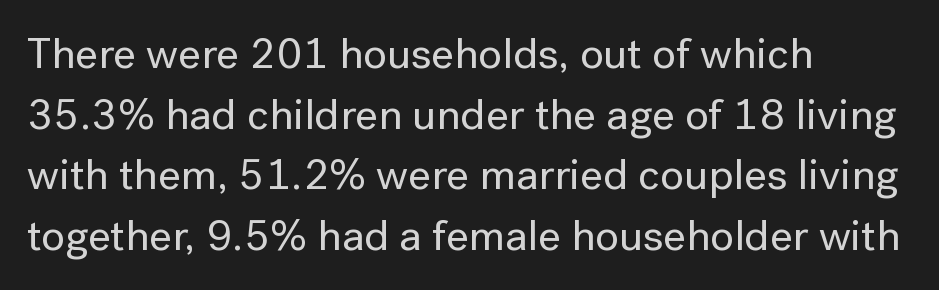
Q: Is the text italic (slanted)? A: No, it is upright.
Q: Is the typeface a serif or a sans-serif typeface? A: Sans-serif.
Q: Is the text underlined? A: No.
Q: How is the paragraph aligned? A: Left-aligned.
Q: Is the spacing between letters normal or unusually wide? A: Normal.
Q: Is the spacing between lines tight, normal or loose? A: Normal.
Q: Width (condensed, normal, or wide)? A: Normal.
Q: Stroke contrast? A: Low.
Q: x-height? A: Medium.
Q: Monospaced? A: No.
